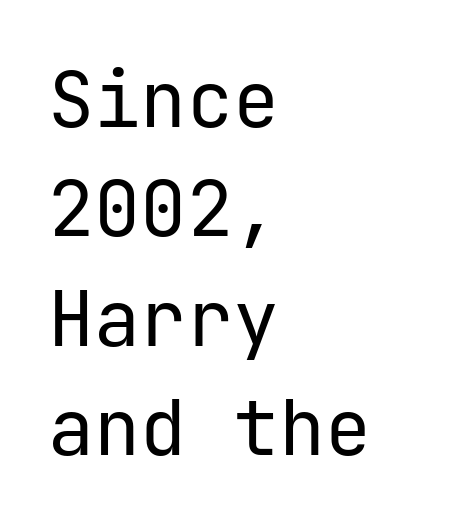
The image shows 77 px regular-weight sans-serif type, upright; set left-aligned, normal line spacing (1.42x), normal letter spacing, not underlined; low stroke contrast and a medium x-height.
